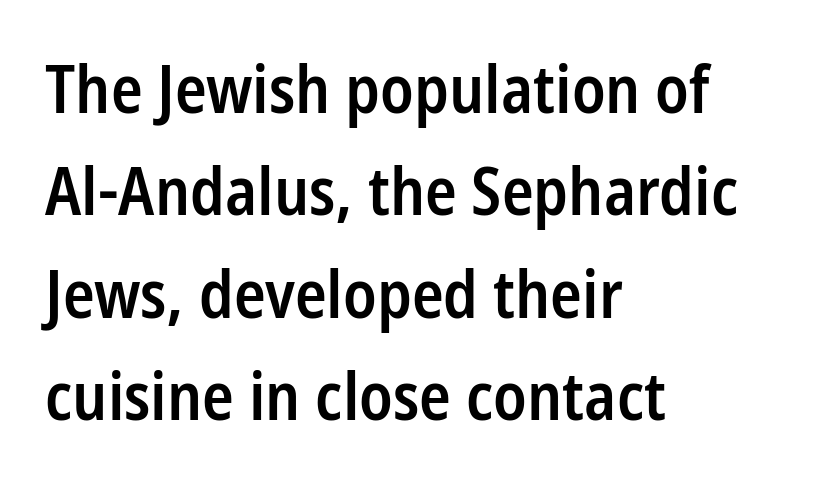
The image shows 66 px semibold, condensed sans-serif type, upright; set left-aligned, normal line spacing (1.55x), normal letter spacing, not underlined; low stroke contrast and a medium x-height.
